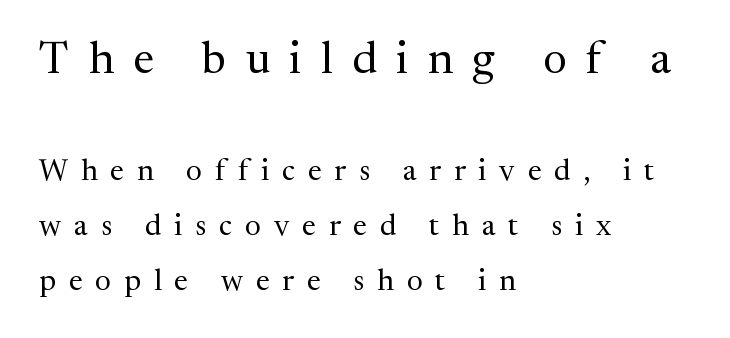
Q: Is the text bold? A: No.
Q: Is the text italic (slanted)? A: No, it is upright.
Q: Is the typeface a serif or a sans-serif typeface? A: Serif.
Q: Is the text underlined? A: No.
Q: How is the paragraph aligned? A: Left-aligned.
Q: Is the spacing between letters normal or unusually wide? A: Unusually wide.
Q: Which block of text is set in a larger size, the first (top) or the second (bottom)? A: The first (top) one.
Q: Width (condensed, normal, or wide)? A: Normal.
Q: Stroke contrast? A: Medium.
Q: x-height? A: Medium.
Q: Monospaced? A: No.
